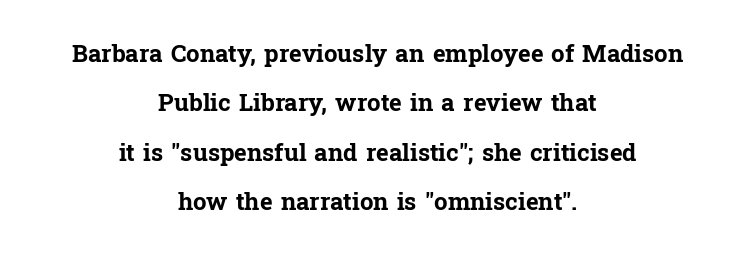
Q: Is the text bold? A: Yes.
Q: Is the text italic (slanted)? A: No, it is upright.
Q: Is the text underlined? A: No.
Q: How is the paragraph aligned? A: Centered.
Q: Is the spacing between letters normal or unusually wide? A: Normal.
Q: Is the spacing between lines tight, normal or loose? A: Loose.
